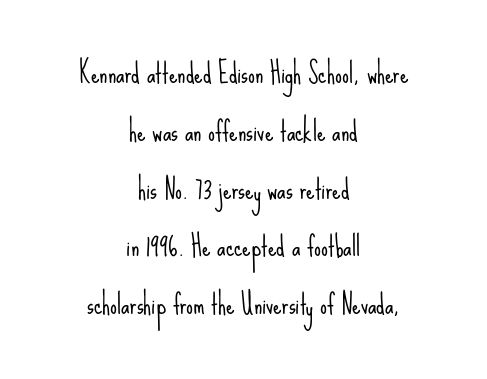
{"italic": "no", "bold": "no", "underline": "no", "align": "center", "line_spacing": "loose", "line_spacing_ratio": 2.14, "letter_spacing": "normal", "letter_spacing_em": 0.0, "glyph_px": 27}
